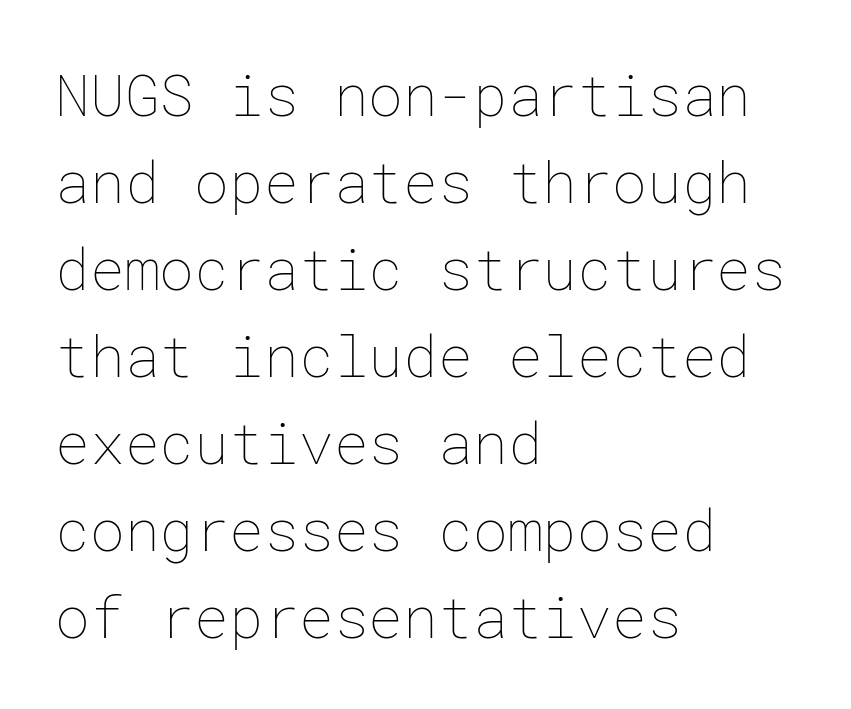
The image shows 58 px thin type, upright; set left-aligned, normal line spacing (1.5x), normal letter spacing, not underlined; low stroke contrast and a medium x-height.
